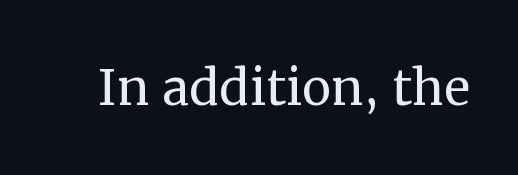
The image shows 66 px regular-weight serif type, upright; set normal letter spacing, not underlined; medium stroke contrast and a medium x-height.
